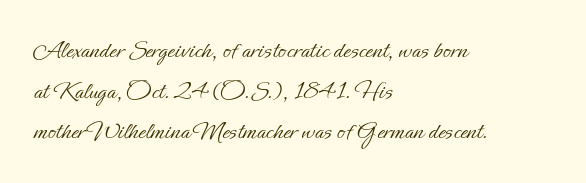
The image shows 26 px text type; set left-aligned, normal line spacing (1.56x), normal letter spacing, not underlined.
